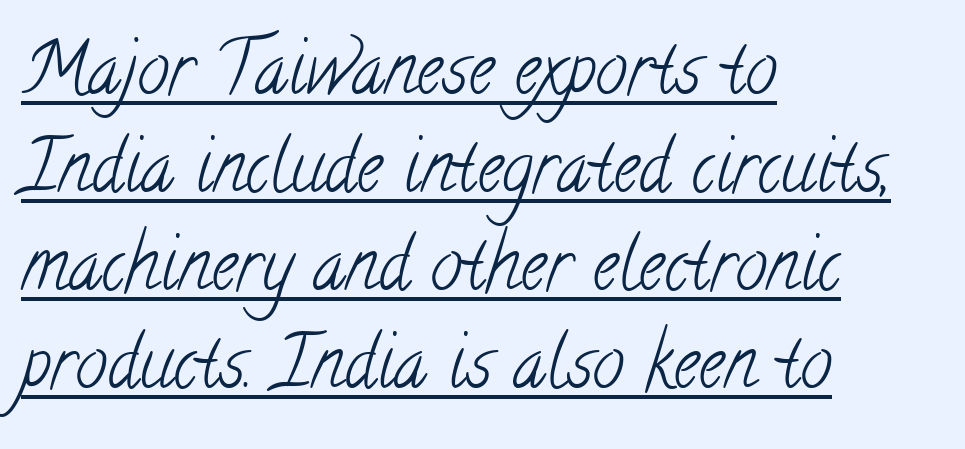
The image shows 72 px light, condensed serif type; set left-aligned, normal line spacing (1.36x), normal letter spacing, underlined; low stroke contrast and a small x-height.
